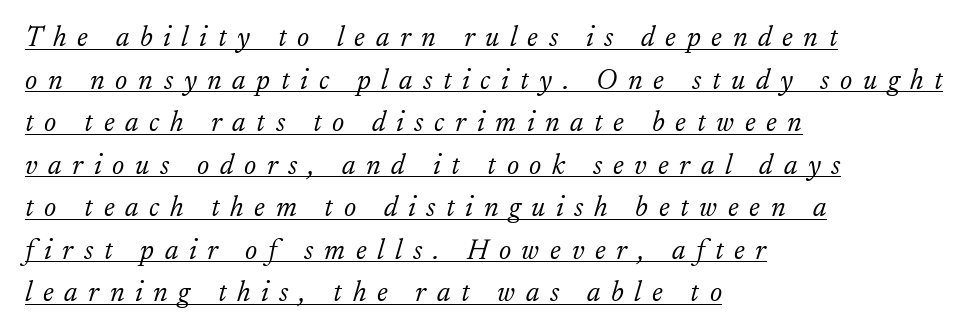
{"serif": "yes", "italic": "yes", "lean": "right", "slant_degrees": 17, "bold": "no", "weight": "light", "width": "normal", "stroke_contrast": "low", "x_height": "small", "monospaced": "no", "underline": "yes", "align": "left", "line_spacing": "normal", "line_spacing_ratio": 1.52, "letter_spacing": "wide", "letter_spacing_em": 0.38, "glyph_px": 28}
